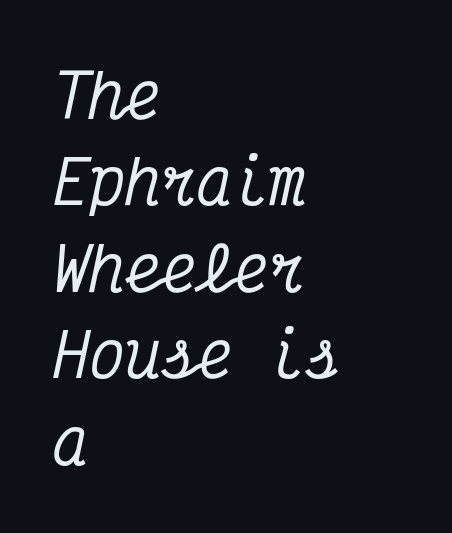
Q: Is the text italic (slanted)? A: Yes, it leans right by about 12 degrees.
Q: Is the typeface a serif or a sans-serif typeface? A: Serif.
Q: Is the text underlined? A: No.
Q: How is the paragraph aligned? A: Left-aligned.
Q: Is the spacing between letters normal or unusually wide? A: Normal.
Q: Is the spacing between lines tight, normal or loose? A: Normal.
Q: Width (condensed, normal, or wide)? A: Condensed.
Q: Stroke contrast? A: Medium.
Q: x-height? A: Medium.
Q: Monospaced? A: Yes.
